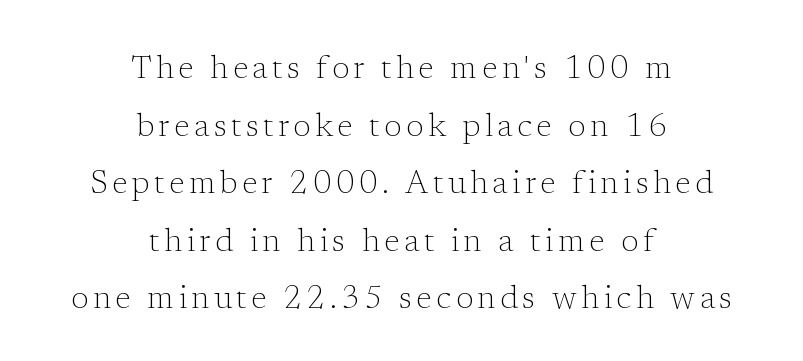
The image shows 32 px light serif type, upright; set centered, line spacing 1.8x, not underlined; low stroke contrast and a medium x-height.
